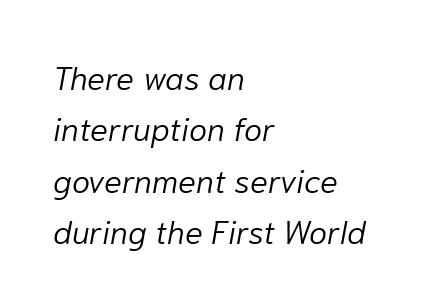
{"italic": "yes", "lean": "right", "slant_degrees": 10, "bold": "no", "weight": "light", "width": "normal", "stroke_contrast": "low", "x_height": "medium", "monospaced": "no", "underline": "no", "align": "left", "line_spacing": "normal", "line_spacing_ratio": 1.56, "letter_spacing": "normal", "letter_spacing_em": 0.0, "glyph_px": 33}
